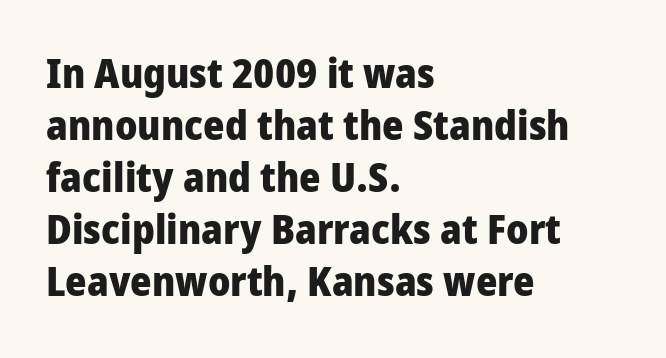
Q: Is the text bold? A: Yes.
Q: Is the text italic (slanted)? A: No, it is upright.
Q: Is the typeface a serif or a sans-serif typeface? A: Sans-serif.
Q: Is the text underlined? A: No.
Q: How is the paragraph aligned? A: Left-aligned.
Q: Is the spacing between letters normal or unusually wide? A: Normal.
Q: Is the spacing between lines tight, normal or loose? A: Normal.
Q: Width (condensed, normal, or wide)? A: Condensed.
Q: Stroke contrast? A: Low.
Q: x-height? A: Large.
Q: Monospaced? A: No.
